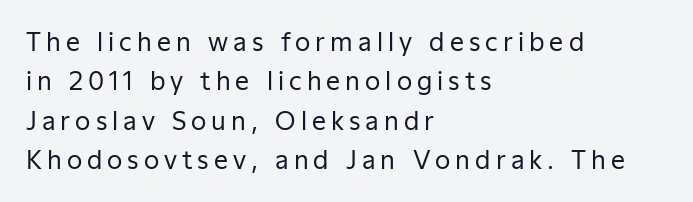
This rendering widens character spacing well past its baseline value. Quick note: not italic, upright. The weight would be labelled regular, book, light, or lighter still. Honestly, there is no underline to notice here at all.
